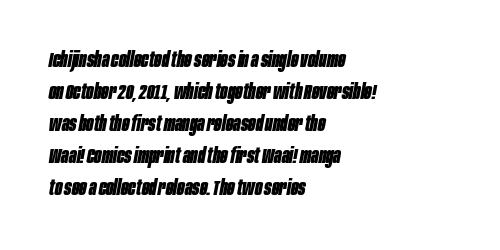
Students, this is bold: see how much ink each stroke carries. The passage shown is not underscored anywhere. Leading: standard. Characters are canted at an angle relative to the baseline's perpendicular.
